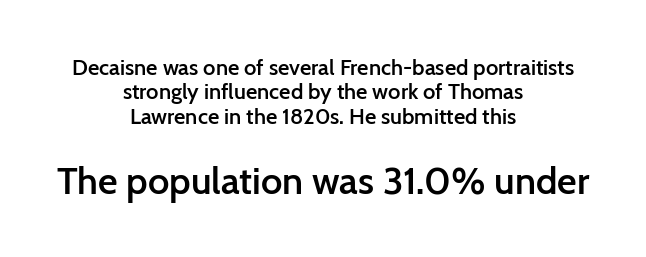
The image shows 38 px semibold sans-serif type, upright; set centered, tight line spacing (1.11x), normal letter spacing, not underlined; the second (bottom) block is 1.73x larger; low stroke contrast and a medium x-height.
